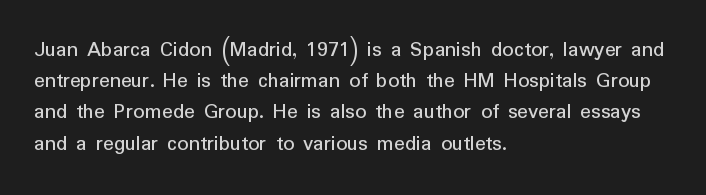
{"italic": "no", "bold": "no", "underline": "no", "align": "left", "line_spacing": "normal", "line_spacing_ratio": 1.42, "letter_spacing": "normal", "letter_spacing_em": 0.0, "glyph_px": 22}
